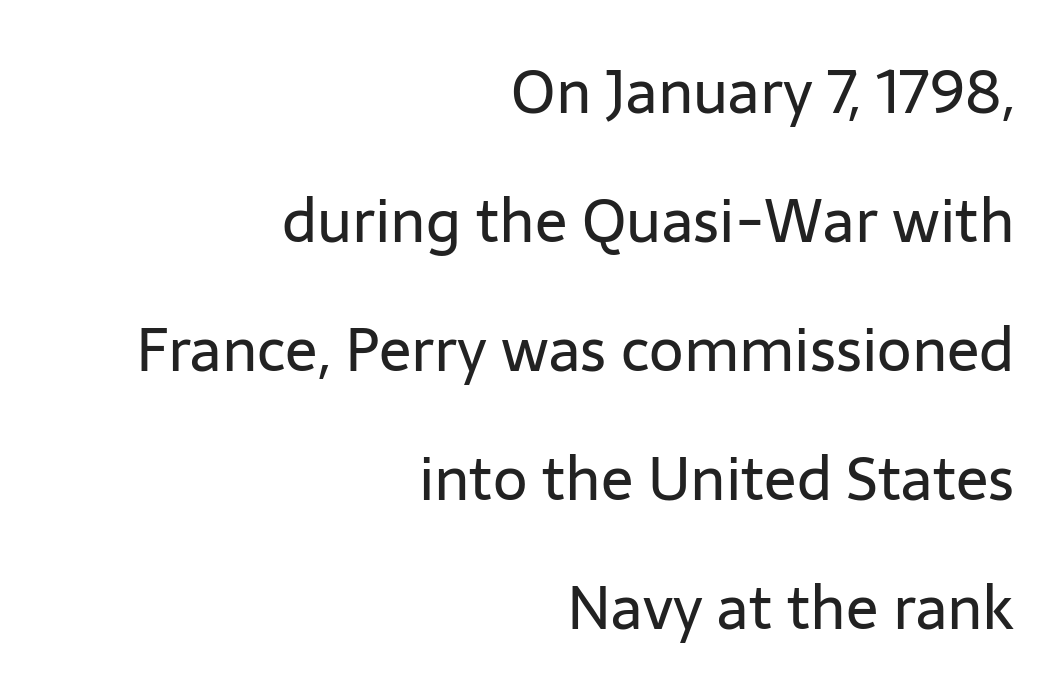
The image shows 60 px regular-weight sans-serif type, upright; set right-aligned, loose line spacing (2.15x), normal letter spacing, not underlined; low stroke contrast and a medium x-height.
